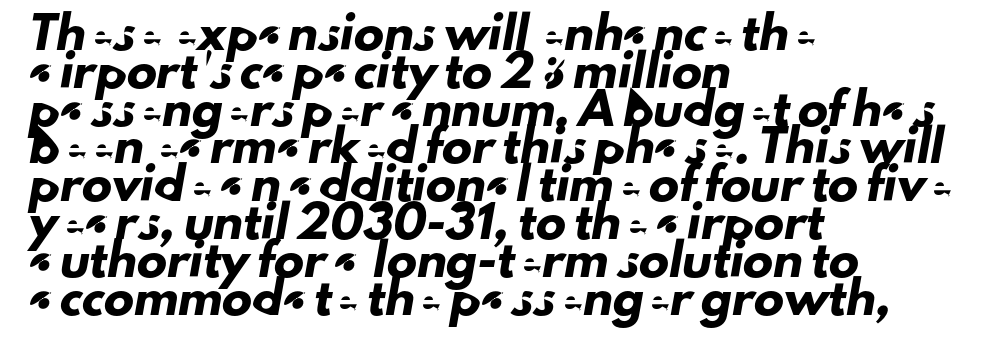
Q: Is the typeface a serif or a sans-serif typeface? A: Sans-serif.
Q: Is the text underlined? A: No.
Q: How is the paragraph aligned? A: Left-aligned.
Q: Is the spacing between letters normal or unusually wide? A: Normal.
Q: Is the spacing between lines tight, normal or loose? A: Normal.
Q: Width (condensed, normal, or wide)? A: Normal.
Q: Stroke contrast? A: Low.
Q: x-height? A: Small.
Q: Monospaced? A: No.
